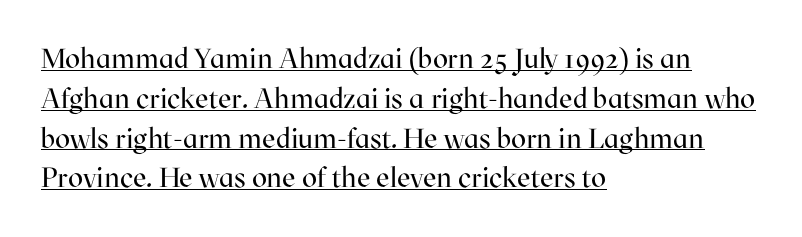
Tracking value appears to be zero — textbook default spacing. Examine the stroke ends and you'll spot serifs. The string is rendered with underlining switched on. These lines are set flush left with a ragged right edge.
